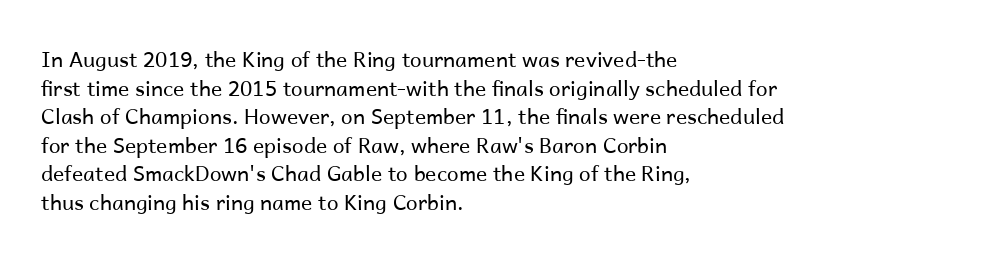
{"italic": "no", "bold": "no", "underline": "no", "align": "left", "line_spacing": "normal", "line_spacing_ratio": 1.36, "letter_spacing": "normal", "letter_spacing_em": 0.0, "glyph_px": 21}
